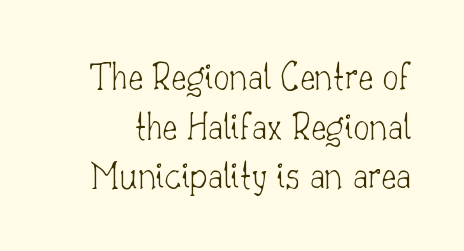
Q: Is the text bold? A: No.
Q: Is the text italic (slanted)? A: No, it is upright.
Q: Is the typeface a serif or a sans-serif typeface? A: Serif.
Q: Is the text underlined? A: No.
Q: Is the spacing between letters normal or unusually wide? A: Normal.
Q: Width (condensed, normal, or wide)? A: Normal.
Q: Stroke contrast? A: Low.
Q: x-height? A: Small.
Q: Monospaced? A: No.
